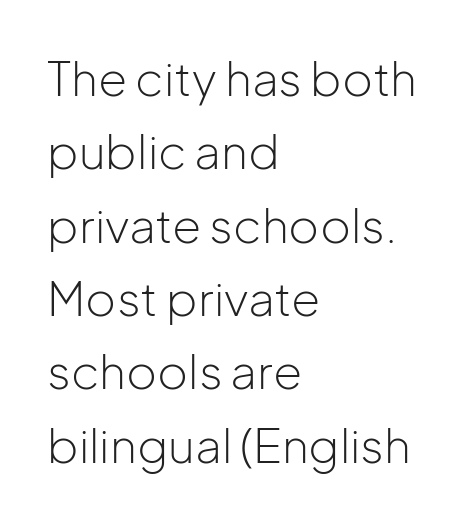
Q: Is the text bold? A: No.
Q: Is the text italic (slanted)? A: No, it is upright.
Q: Is the typeface a serif or a sans-serif typeface? A: Sans-serif.
Q: Is the text underlined? A: No.
Q: How is the paragraph aligned? A: Left-aligned.
Q: Is the spacing between letters normal or unusually wide? A: Normal.
Q: Is the spacing between lines tight, normal or loose? A: Normal.
Q: Width (condensed, normal, or wide)? A: Normal.
Q: Stroke contrast? A: Low.
Q: x-height? A: Medium.
Q: Monospaced? A: No.
